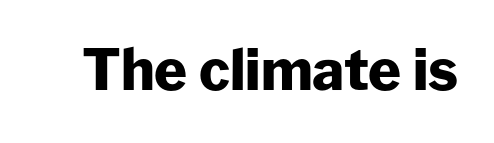
Q: Is the text bold? A: Yes.
Q: Is the text italic (slanted)? A: No, it is upright.
Q: Is the typeface a serif or a sans-serif typeface? A: Sans-serif.
Q: Is the text underlined? A: No.
Q: Is the spacing between letters normal or unusually wide? A: Normal.
Q: Width (condensed, normal, or wide)? A: Normal.
Q: Stroke contrast? A: Low.
Q: x-height? A: Medium.
Q: Monospaced? A: No.
